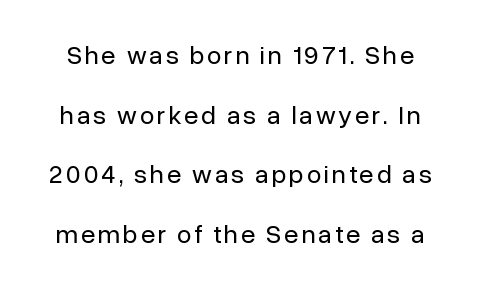
Q: Is the text bold? A: No.
Q: Is the text italic (slanted)? A: No, it is upright.
Q: Is the text underlined? A: No.
Q: Is the spacing between lines tight, normal or loose? A: Loose.
